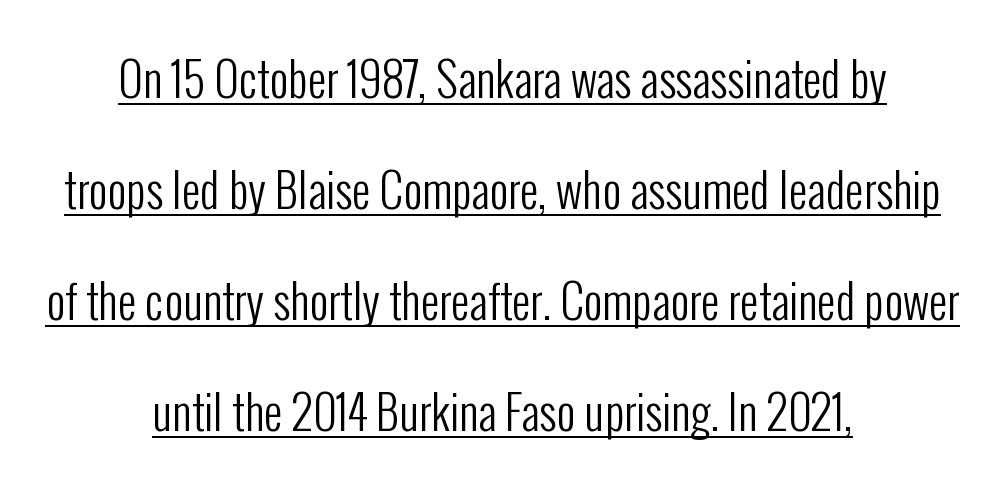
The image shows 46 px regular-weight, condensed sans-serif type, upright; set centered, loose line spacing (2.41x), normal letter spacing, underlined; low stroke contrast and a medium x-height.
